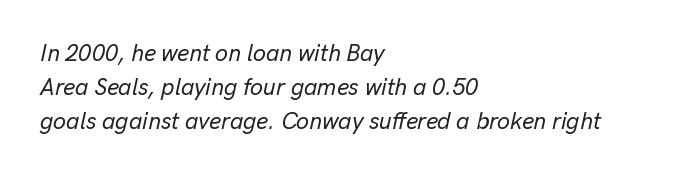
The image shows 23 px text type, italic (leaning right); set left-aligned, normal line spacing (1.47x), normal letter spacing, not underlined.
